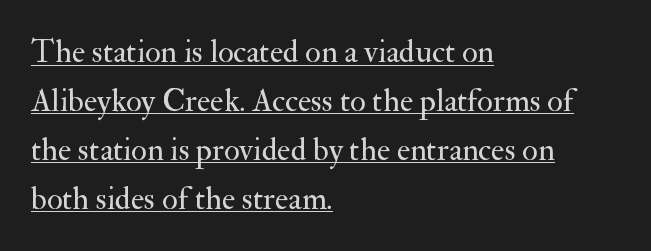
The image shows 32 px regular-weight serif type, upright; set left-aligned, normal line spacing (1.53x), normal letter spacing, underlined; medium stroke contrast and a small x-height.
